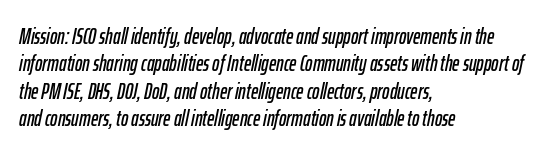
The image shows 22 px text type, italic (leaning right); set left-aligned, line spacing 1.24x, normal letter spacing, not underlined.
